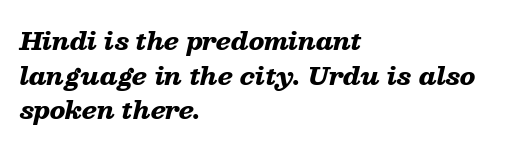
The vertical gap from one line to the next is medium. Students, note that the glyphs here touch the page at normal intervals. The glyphs are unaccompanied by any horizontal stroke below them. Typographic density is high because the face is bold. Typeset ragged right — the left edge is the straight one. Every character sits at an angle, as italics do.
